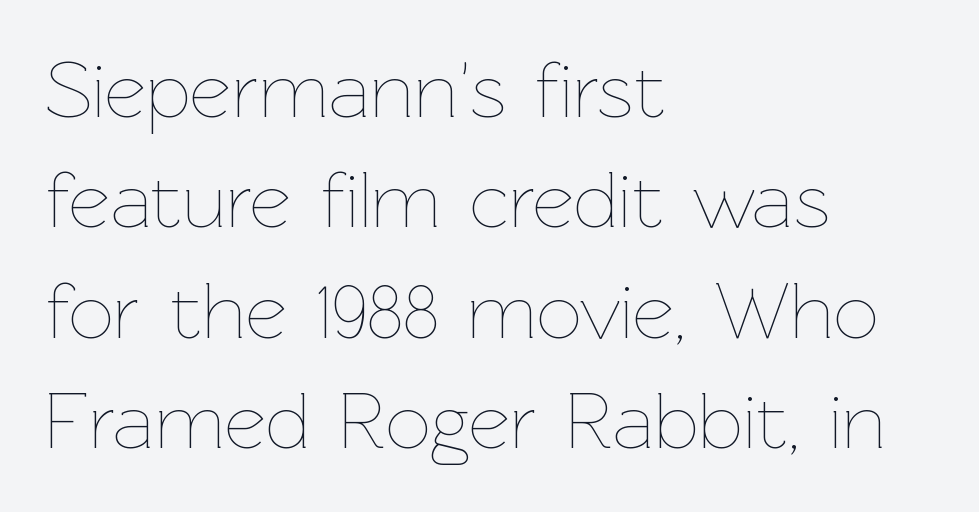
Q: Is the text bold? A: No.
Q: Is the text italic (slanted)? A: No, it is upright.
Q: Is the text underlined? A: No.
Q: How is the paragraph aligned? A: Left-aligned.
Q: Is the spacing between letters normal or unusually wide? A: Normal.
Q: Is the spacing between lines tight, normal or loose? A: Normal.
Q: Width (condensed, normal, or wide)? A: Normal.
Q: Stroke contrast? A: Low.
Q: x-height? A: Medium.
Q: Monospaced? A: No.
